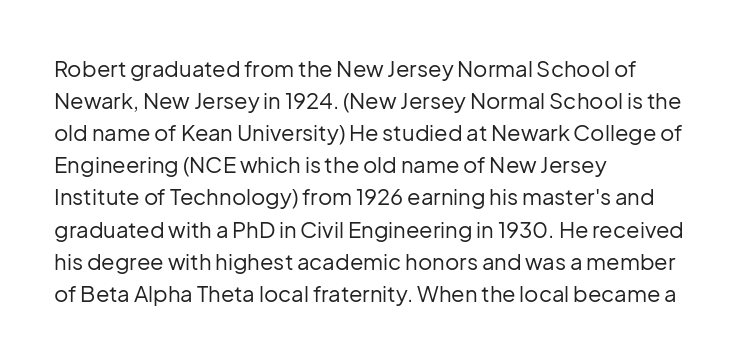
Q: Is the text bold? A: No.
Q: Is the text italic (slanted)? A: No, it is upright.
Q: Is the text underlined? A: No.
Q: How is the paragraph aligned? A: Left-aligned.
Q: Is the spacing between letters normal or unusually wide? A: Normal.
Q: Is the spacing between lines tight, normal or loose? A: Normal.
